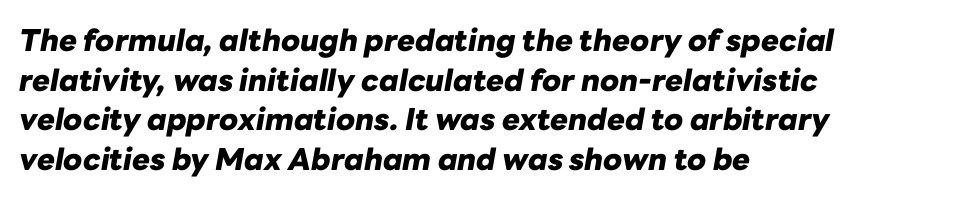
Think of a printed novel: that variable character pitch is what you see here. A typesetter would call this zero additional tracking. Weight check: bold — yes, fully. This sample is left-justified, so line endings fall wherever the words run out. It's the slanting kind of type. The zone under the glyphs is completely vacant.
